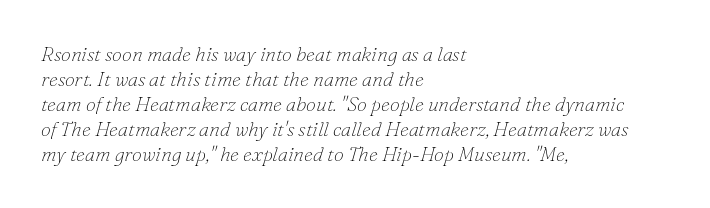
The image shows 20 px text type, italic (leaning right); set left-aligned, normal line spacing (1.25x), normal letter spacing, not underlined.
